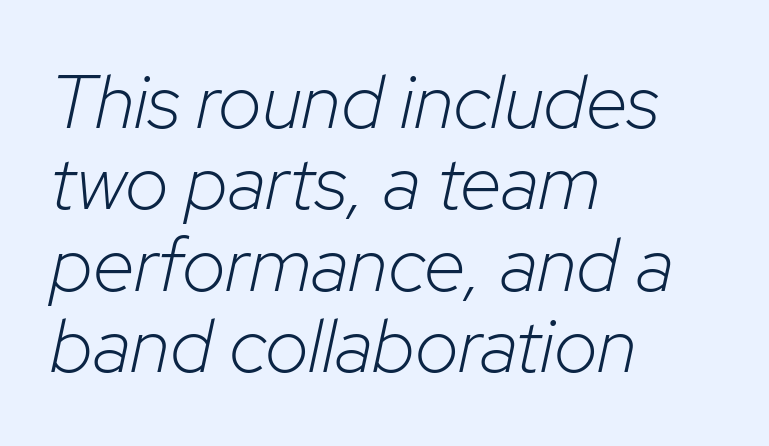
The image shows 76 px light type, italic (leaning right); set left-aligned, tight line spacing (1.07x), normal letter spacing, not underlined; low stroke contrast and a medium x-height.
